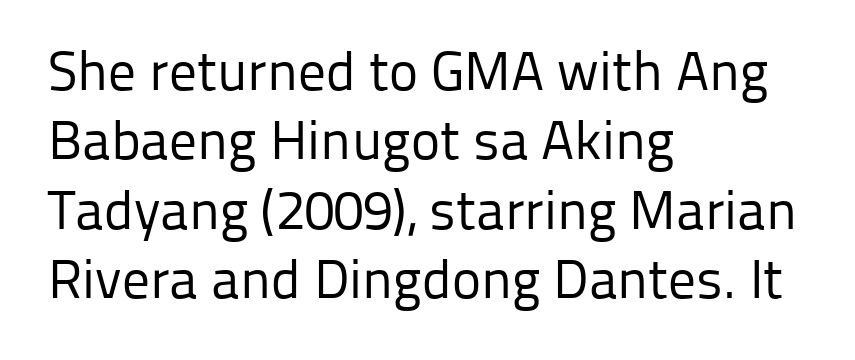
{"serif": "no", "italic": "no", "bold": "no", "weight": "regular", "width": "normal", "stroke_contrast": "low", "x_height": "medium", "monospaced": "no", "underline": "no", "align": "left", "line_spacing": "normal", "line_spacing_ratio": 1.26, "letter_spacing": "normal", "letter_spacing_em": 0.0, "glyph_px": 55}
